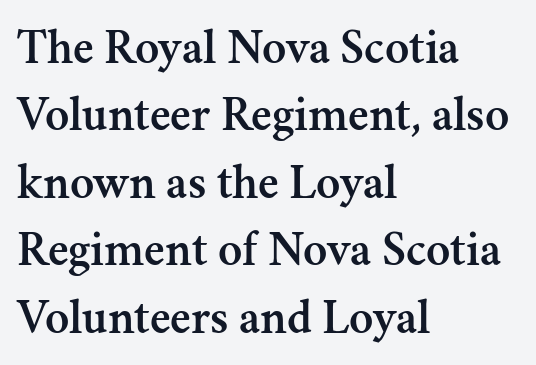
This block has exactly the height ordinary leading produces. The line texture is even and compact thanks to regular tracking. These lines are rendered in a variable-pitch font. You can tell from the footed stems that serif type was used. Notice how the passage keeps a crisp vertical edge on the left only. Rendered with straight, roman letterforms.
